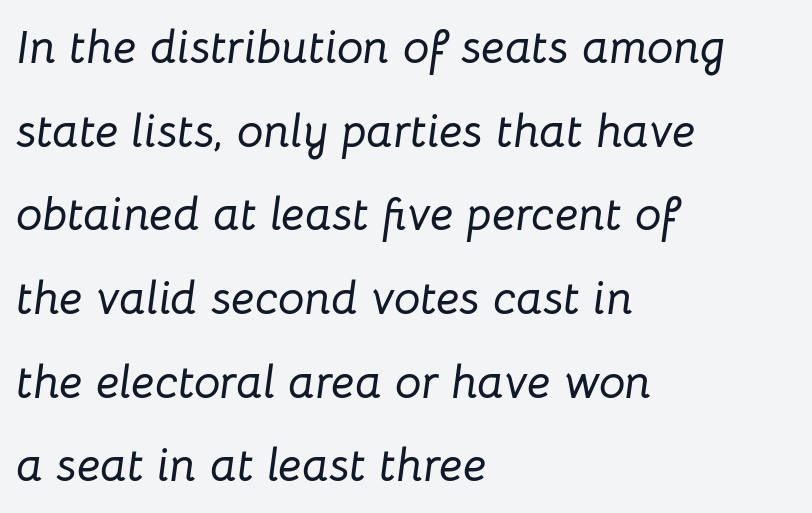
{"italic": "yes", "lean": "right", "slant_degrees": 8, "width": "normal", "stroke_contrast": "low", "x_height": "medium", "monospaced": "no", "underline": "no", "align": "left", "line_spacing_ratio": 1.78, "letter_spacing": "normal", "letter_spacing_em": 0.0, "glyph_px": 47}
